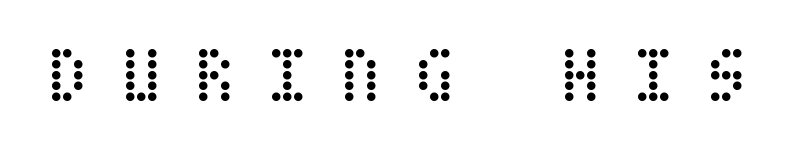
The weight tops out at a normal text grade. This sample uses an upright cut, with every glyph sitting square on the baseline. Display-style spreading of the glyphs; the letterfit is very open. Plain, unruled lines of type.
